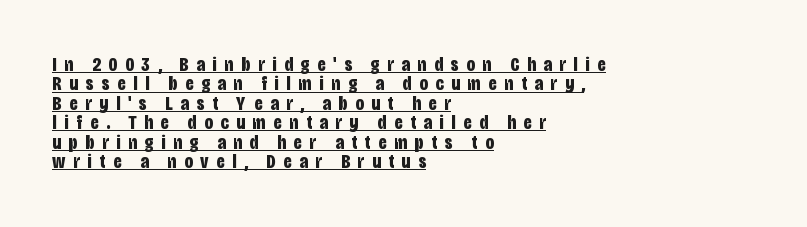
The image shows 20 px bold type, upright; set left-aligned, tight line spacing (0.97x), unusually wide letter spacing (+0.39 em), underlined.
